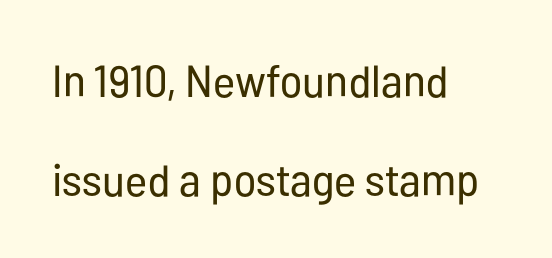
Upright lettering throughout. A typesetter would label this face a sans. Honestly, the letter spacing is just normal — you wouldn't notice it. The ragged edge is on the right, which tells us the setting is flush left. A typesetter would call this leading open, well beyond the default.
